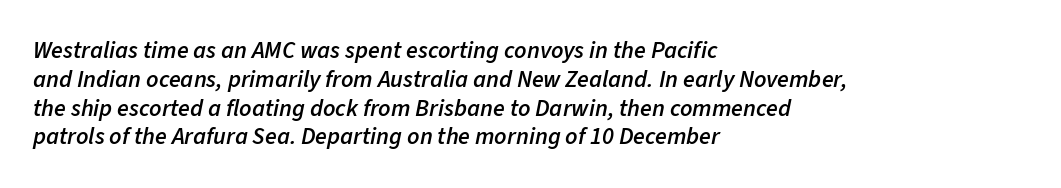
These lines stack with their left ends in a neat column. Caption: standard tracking, unaltered. The rendering uses a semibold face; strokes are thickened but not to full bold. Descenders hang freely into open space. Emphasis-style slanted type is in use.
